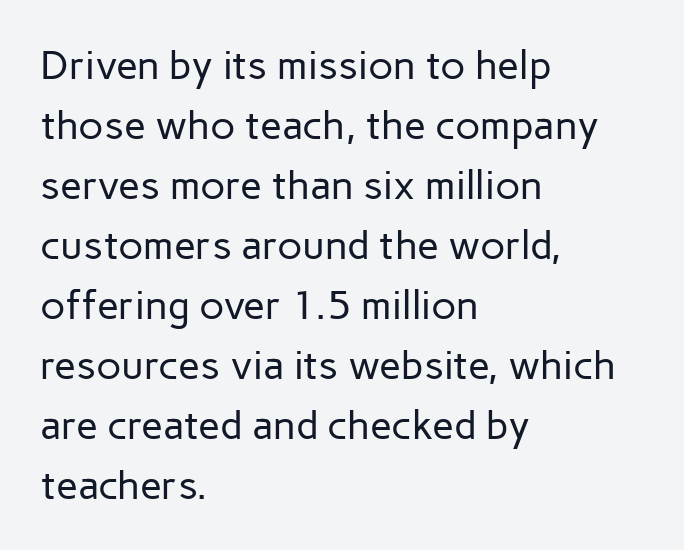
Q: Is the text bold? A: No.
Q: Is the text italic (slanted)? A: No, it is upright.
Q: Is the typeface a serif or a sans-serif typeface? A: Sans-serif.
Q: Is the text underlined? A: No.
Q: How is the paragraph aligned? A: Left-aligned.
Q: Is the spacing between letters normal or unusually wide? A: Normal.
Q: Is the spacing between lines tight, normal or loose? A: Normal.
Q: Width (condensed, normal, or wide)? A: Normal.
Q: Stroke contrast? A: Low.
Q: x-height? A: Medium.
Q: Monospaced? A: No.
